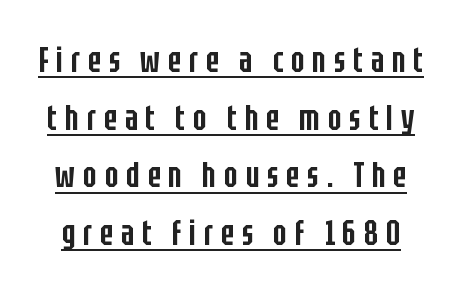
{"serif": "no", "italic": "no", "bold": "semi", "weight": "semibold", "width": "condensed", "stroke_contrast": "low", "x_height": "large", "monospaced": "no", "underline": "yes", "line_spacing": "normal", "line_spacing_ratio": 1.6, "letter_spacing": "wide", "letter_spacing_em": 0.21, "glyph_px": 36}
